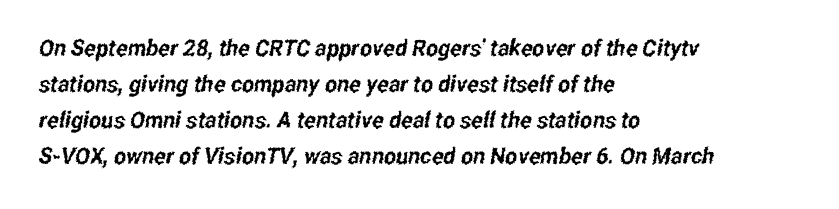
{"underline": "no", "align": "left", "line_spacing": "normal", "line_spacing_ratio": 1.57, "letter_spacing": "normal", "letter_spacing_em": 0.0, "glyph_px": 23}
